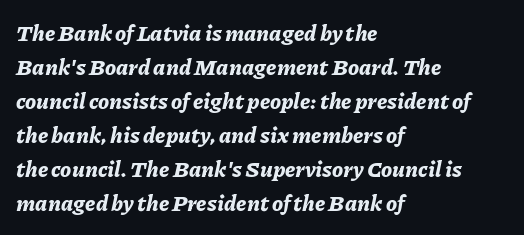
Bare-footed words on every line. A classic flush-left, rag-right setting is used for this passage. Is the letter spacing exaggerated? No — it looks like the ordinary default. Evenly set lines give the paragraph a standard silhouette.
